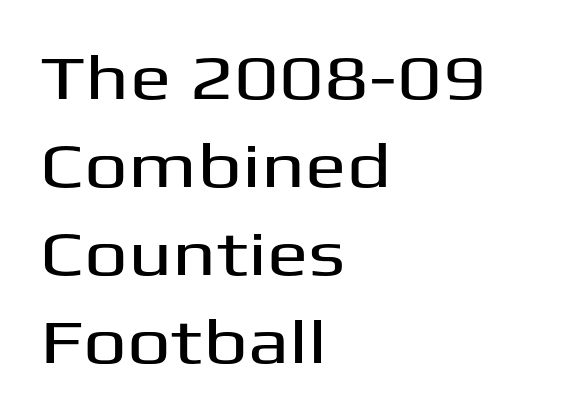
The image shows 62 px wide sans-serif type, upright; set left-aligned, normal line spacing (1.42x), normal letter spacing, not underlined; medium stroke contrast and a medium x-height.
